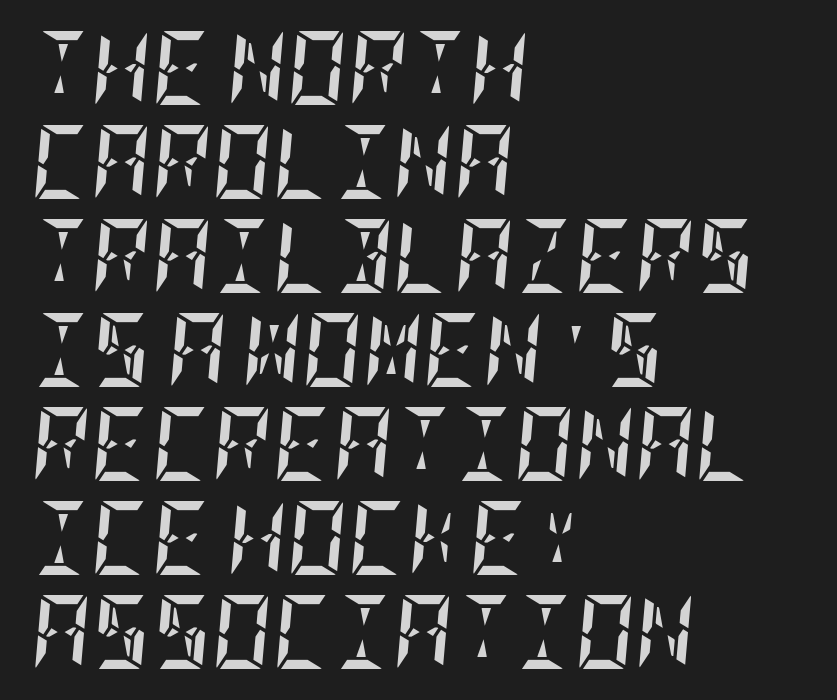
{"italic": "yes", "lean": "right", "slant_degrees": 5, "bold": "yes", "weight": "semibold", "width": "condensed", "stroke_contrast": "low", "x_height": "large", "underline": "no", "align": "left", "line_spacing": "normal", "line_spacing_ratio": 1.27, "letter_spacing": "normal", "letter_spacing_em": 0.0, "glyph_px": 74}
